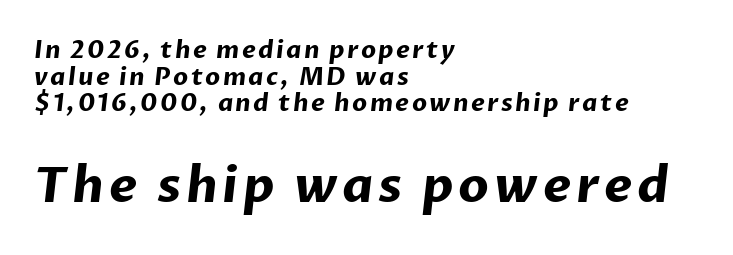
The image shows 49 px bold sans-serif type; set left-aligned, tight line spacing (1.11x), not underlined; the second (bottom) block is 2.04x larger; low stroke contrast and a medium x-height.
